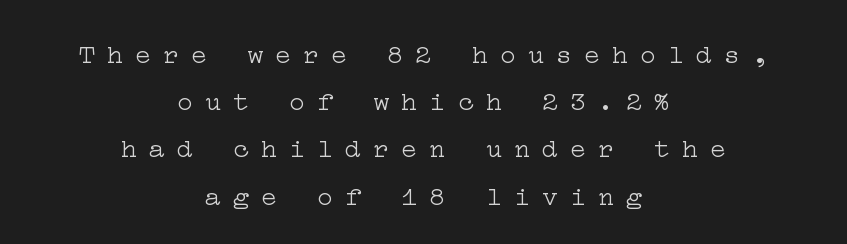
The image shows 27 px text type, upright; set centered, line spacing 1.75x, unusually wide letter spacing (+0.44 em), not underlined.
